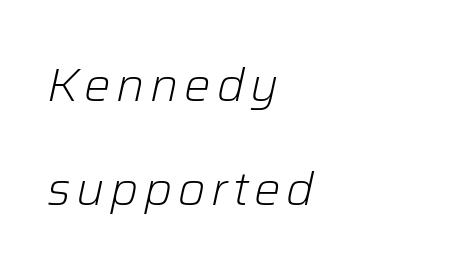
{"italic": "yes", "lean": "right", "slant_degrees": 12, "bold": "no", "weight": "light", "width": "normal", "stroke_contrast": "low", "x_height": "medium", "monospaced": "no", "underline": "no", "align": "left", "line_spacing": "loose", "line_spacing_ratio": 2.21, "glyph_px": 47}
